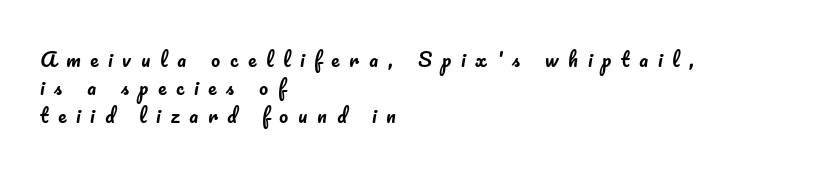
How would I describe the line gaps? Plain and ordinary. Left-aligned paragraph, ragged on the right. Words float on clear page, feet unadorned.
